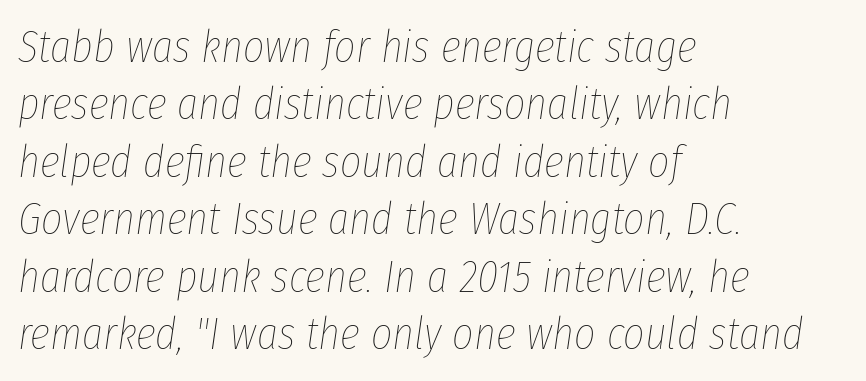
The image shows 46 px thin, condensed type, italic (leaning right); set left-aligned, normal line spacing (1.25x), normal letter spacing, not underlined; low stroke contrast and a medium x-height.
